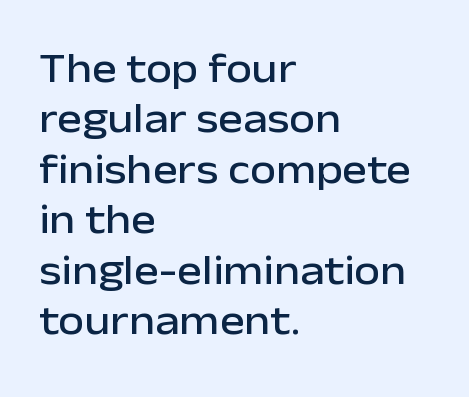
{"serif": "no", "italic": "no", "width": "normal", "stroke_contrast": "low", "x_height": "medium", "monospaced": "no", "underline": "no", "align": "left", "line_spacing_ratio": 1.2, "letter_spacing": "normal", "letter_spacing_em": 0.0, "glyph_px": 42}
